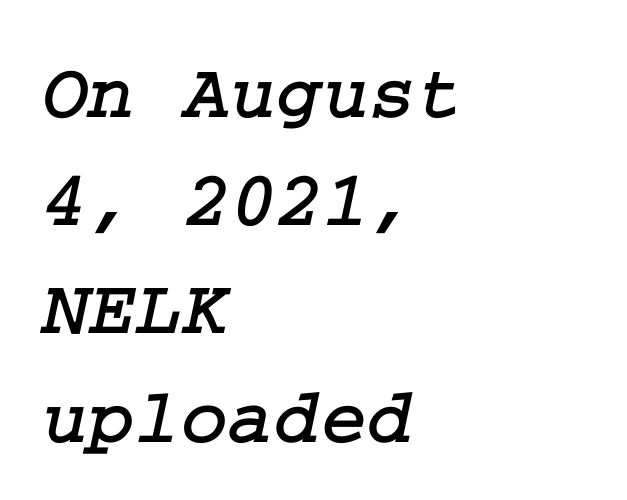
{"serif": "yes", "width": "normal", "stroke_contrast": "low", "x_height": "medium", "underline": "no", "align": "left", "line_spacing": "normal", "line_spacing_ratio": 1.37, "letter_spacing": "normal", "letter_spacing_em": 0.0, "glyph_px": 79}
